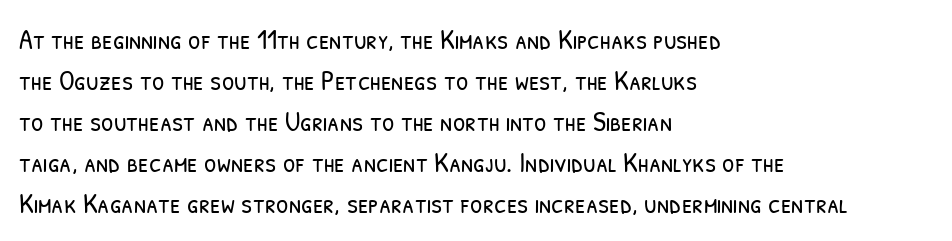
Q: Is the text bold? A: No.
Q: Is the typeface a serif or a sans-serif typeface? A: Sans-serif.
Q: Is the text underlined? A: No.
Q: How is the paragraph aligned? A: Left-aligned.
Q: Is the spacing between letters normal or unusually wide? A: Normal.
Q: Is the spacing between lines tight, normal or loose? A: Normal.
Q: Width (condensed, normal, or wide)? A: Condensed.
Q: Stroke contrast? A: Low.
Q: x-height? A: Medium.
Q: Monospaced? A: No.
